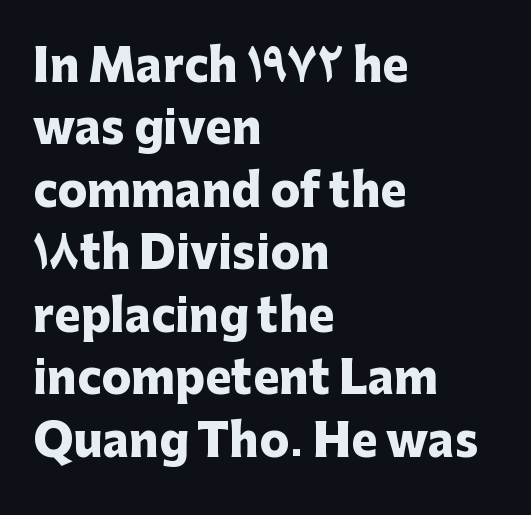
Any mark beneath the type? The region is blank. The passage shown is typed in a proportional face where columns would drift. This sample uses plain, unmodified letter spacing. Evenly set lines give the paragraph a standard silhouette.
